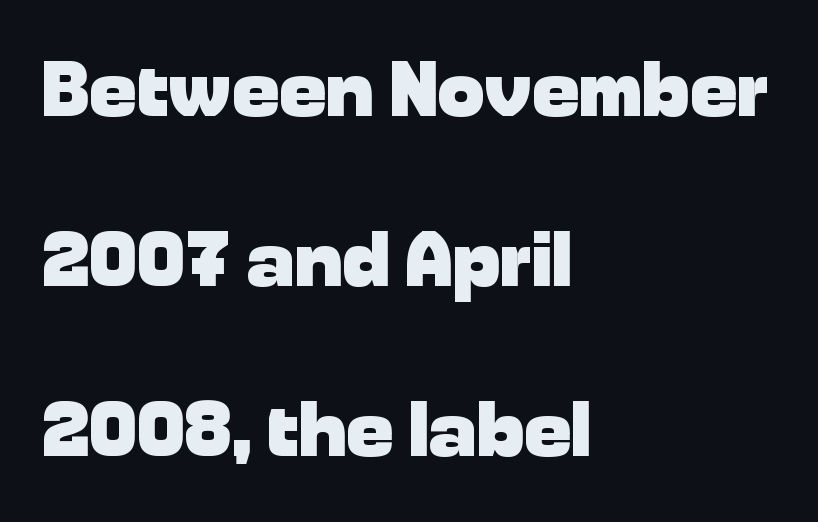
The image shows 79 px heavy sans-serif type, upright; set left-aligned, loose line spacing (2.15x), normal letter spacing, not underlined; low stroke contrast and a medium x-height.
